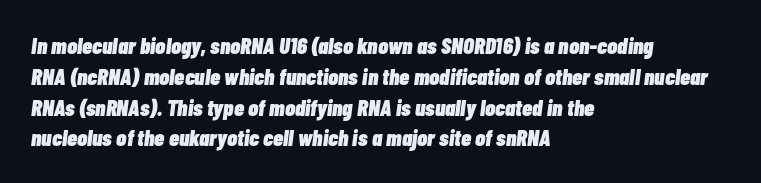
{"italic": "yes", "lean": "right", "slant_degrees": 7, "bold": "yes", "underline": "no", "align": "left", "line_spacing": "normal", "line_spacing_ratio": 1.34, "letter_spacing": "normal", "letter_spacing_em": 0.0, "glyph_px": 23}
